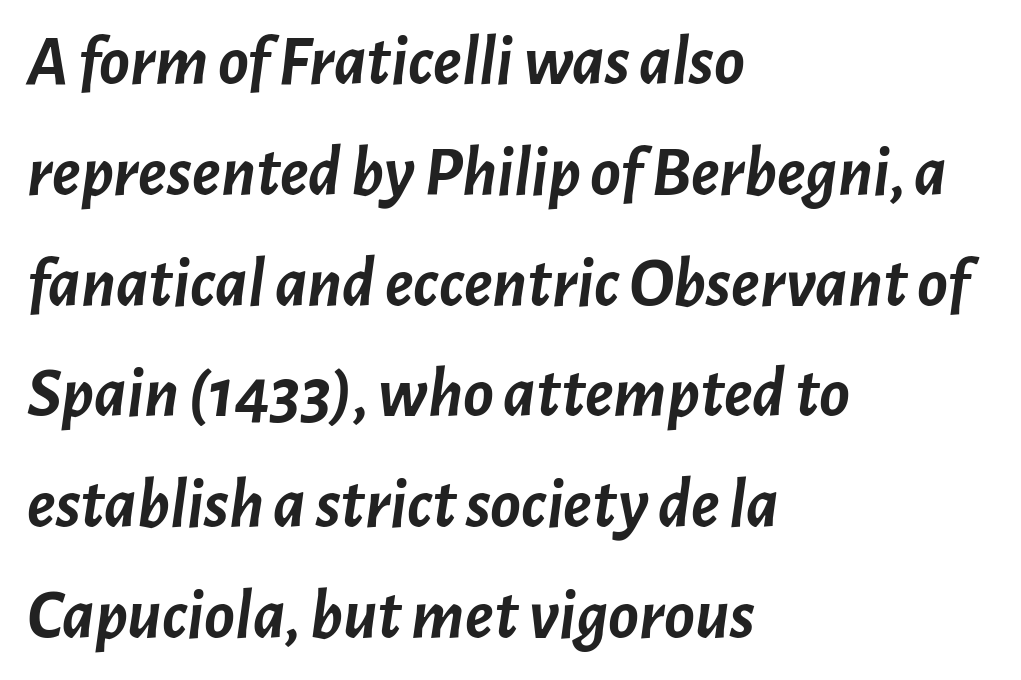
There is no visible air inserted between adjacent glyphs. Honestly, there is no underline to notice here at all. The strokes are fattened all the way to bold. How would I describe the line gaps? Plain and ordinary. Caption: multi-line text, flush left, ragged right.
